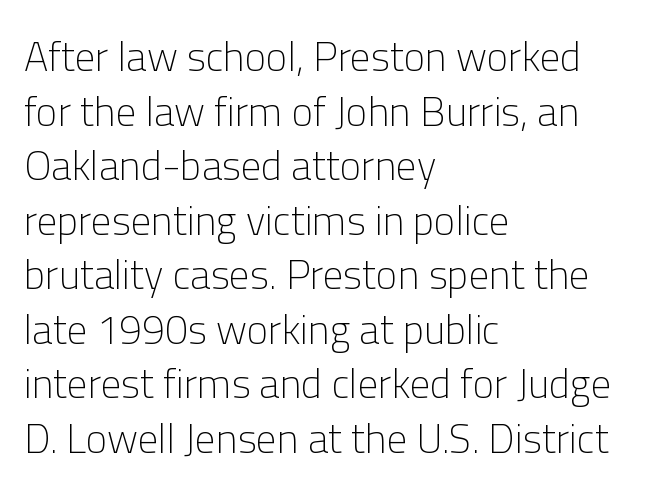
{"serif": "no", "italic": "no", "bold": "no", "weight": "light", "width": "normal", "stroke_contrast": "low", "x_height": "medium", "monospaced": "no", "underline": "no", "align": "left", "line_spacing": "normal", "line_spacing_ratio": 1.33, "letter_spacing": "normal", "letter_spacing_em": 0.0, "glyph_px": 41}
